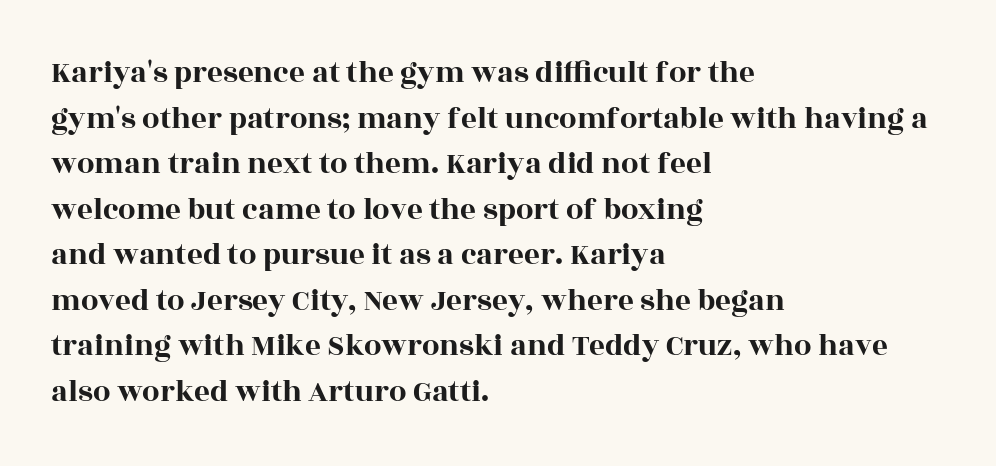
Q: Is the text italic (slanted)? A: No, it is upright.
Q: Is the typeface a serif or a sans-serif typeface? A: Serif.
Q: Is the text underlined? A: No.
Q: How is the paragraph aligned? A: Left-aligned.
Q: Is the spacing between letters normal or unusually wide? A: Normal.
Q: Is the spacing between lines tight, normal or loose? A: Normal.
Q: Width (condensed, normal, or wide)? A: Wide.
Q: x-height? A: Large.
Q: Monospaced? A: No.
